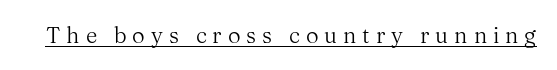
Q: Is the text bold? A: No.
Q: Is the text italic (slanted)? A: No, it is upright.
Q: Is the text underlined? A: Yes.
Q: Is the spacing between letters normal or unusually wide? A: Unusually wide.
